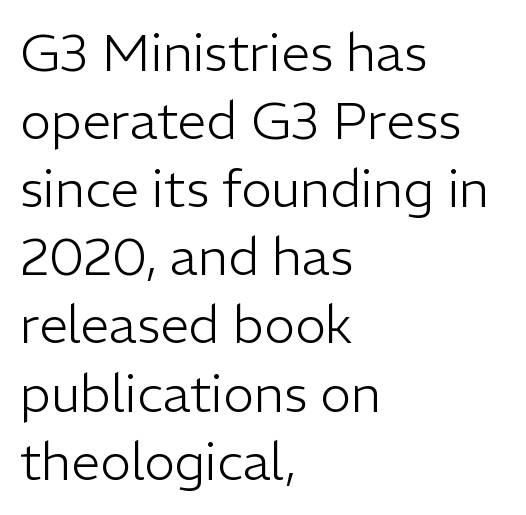
Q: Is the text bold? A: No.
Q: Is the text italic (slanted)? A: No, it is upright.
Q: Is the typeface a serif or a sans-serif typeface? A: Sans-serif.
Q: Is the text underlined? A: No.
Q: How is the paragraph aligned? A: Left-aligned.
Q: Is the spacing between letters normal or unusually wide? A: Normal.
Q: Is the spacing between lines tight, normal or loose? A: Normal.
Q: Width (condensed, normal, or wide)? A: Normal.
Q: Stroke contrast? A: Low.
Q: x-height? A: Medium.
Q: Monospaced? A: No.
